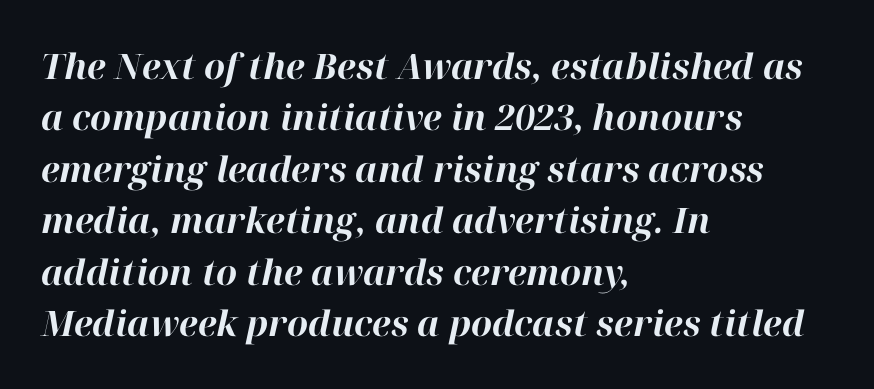
The image shows 35 px bold type, italic (leaning right); set left-aligned, normal line spacing (1.47x), normal letter spacing, not underlined; high stroke contrast and a medium x-height.
